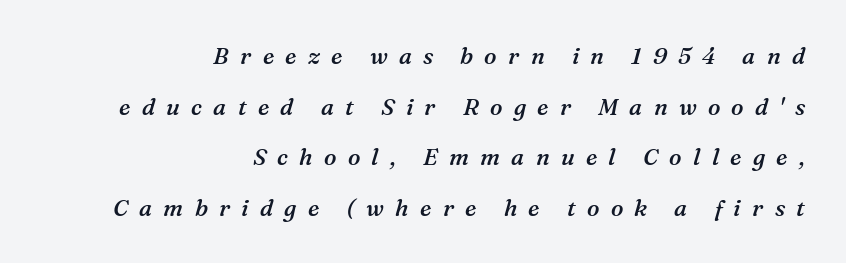
Q: Is the text bold? A: Semi-bold.
Q: Is the text italic (slanted)? A: Yes, it leans right by about 16 degrees.
Q: Is the text underlined? A: No.
Q: How is the paragraph aligned? A: Right-aligned.
Q: Is the spacing between letters normal or unusually wide? A: Unusually wide.
Q: Is the spacing between lines tight, normal or loose? A: Loose.
